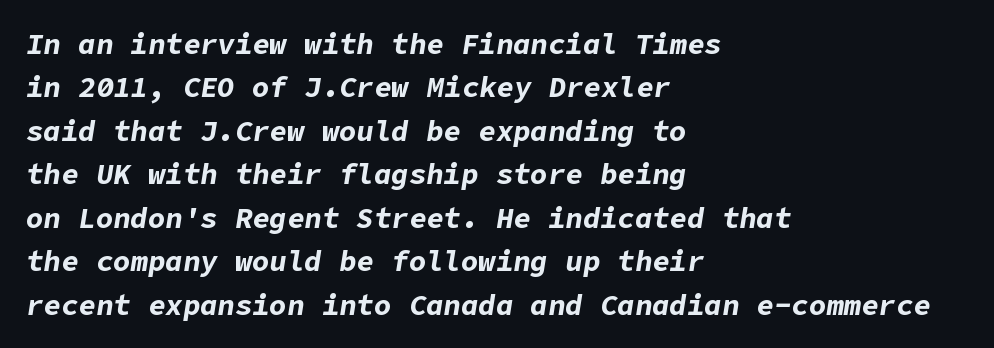
The image shows 29 px bold type, italic (leaning right); set left-aligned, normal line spacing (1.5x), normal letter spacing, not underlined; low stroke contrast and a medium x-height.
